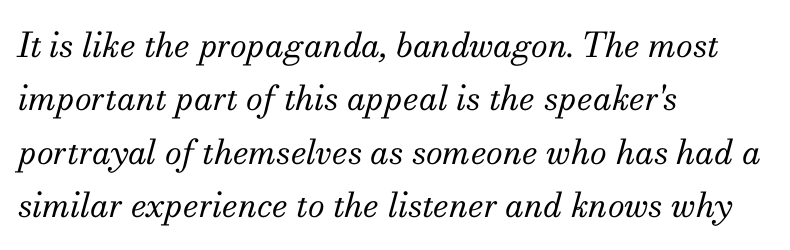
{"serif": "yes", "italic": "yes", "lean": "right", "slant_degrees": 13, "bold": "no", "weight": "regular", "width": "normal", "stroke_contrast": "medium", "x_height": "small", "monospaced": "no", "underline": "no", "align": "left", "line_spacing": "normal", "line_spacing_ratio": 1.57, "letter_spacing": "normal", "letter_spacing_em": 0.0, "glyph_px": 34}
